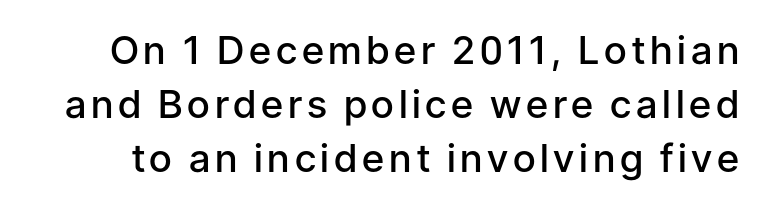
Students, observe: this is what conventionally led text looks like. A clean baseline with only descenders dipping below it. This sample has the flowing, uneven cadence of proportional lettering. Its strokes are somewhat broadened, the hallmark of semibold type. The typography opts for an upright posture over an oblique one. This is sans-serif lettering, the kind often seen on screens and signage.
